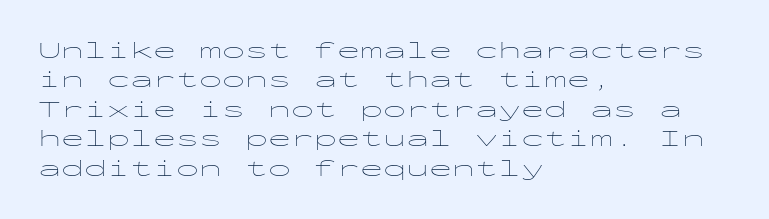
{"italic": "no", "bold": "no", "underline": "no", "align": "left", "line_spacing": "normal", "line_spacing_ratio": 1.28, "letter_spacing": "normal", "letter_spacing_em": 0.0, "glyph_px": 23}
